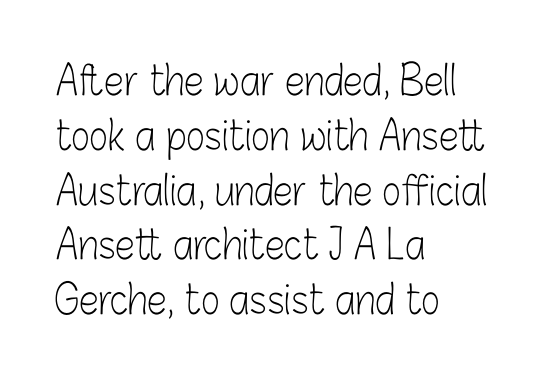
The image shows 40 px light, condensed sans-serif type, upright; set left-aligned, normal line spacing (1.37x), normal letter spacing, not underlined; low stroke contrast and a medium x-height.
